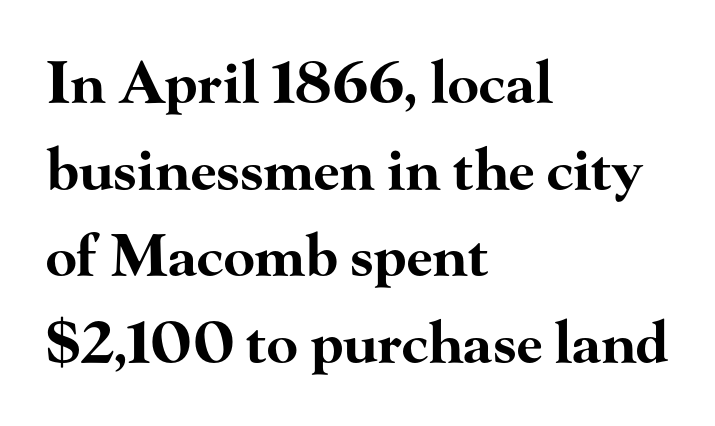
The image shows 57 px bold, wide serif type, upright; set left-aligned, normal line spacing (1.52x), normal letter spacing, not underlined; high stroke contrast and a small x-height.
